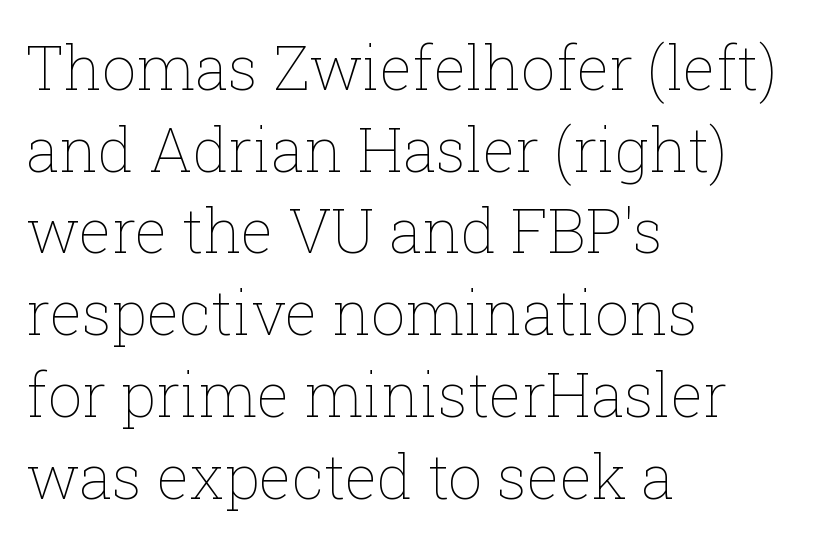
{"italic": "no", "bold": "no", "weight": "thin", "width": "normal", "stroke_contrast": "low", "x_height": "medium", "monospaced": "no", "underline": "no", "align": "left", "line_spacing": "normal", "line_spacing_ratio": 1.34, "letter_spacing": "normal", "letter_spacing_em": 0.0, "glyph_px": 61}
